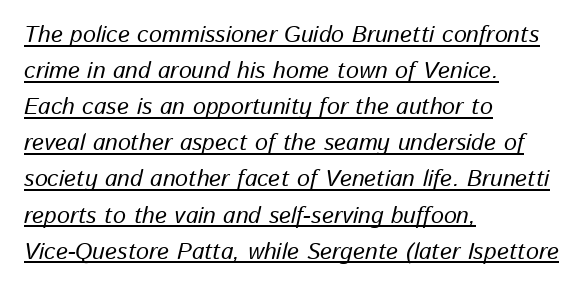
{"italic": "yes", "lean": "right", "slant_degrees": 13, "underline": "yes", "align": "left", "line_spacing": "normal", "line_spacing_ratio": 1.57, "letter_spacing": "normal", "letter_spacing_em": 0.0, "glyph_px": 23}
